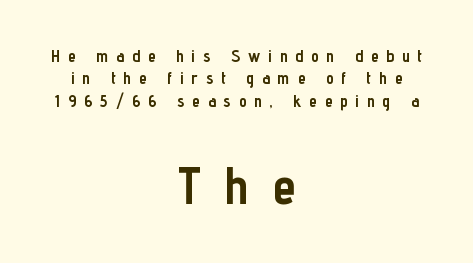
The image shows 52 px semibold, condensed sans-serif type, upright; set centered, normal line spacing (1.31x), unusually wide letter spacing (+0.47 em), not underlined; the second (bottom) block is 3.06x larger; low stroke contrast and a medium x-height.
